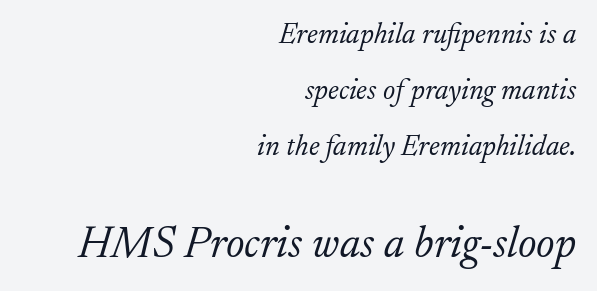
The image shows 44 px light serif type, italic (leaning right); set right-aligned, loose line spacing (1.93x), normal letter spacing, not underlined; the second (bottom) block is 1.52x larger; low stroke contrast and a small x-height.
